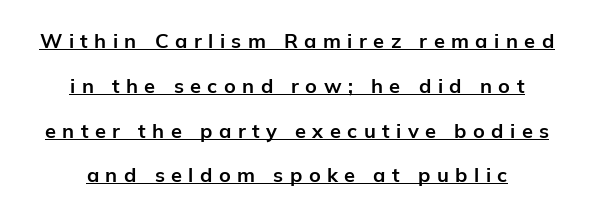
Q: Is the text bold? A: Yes.
Q: Is the text italic (slanted)? A: No, it is upright.
Q: Is the text underlined? A: Yes.
Q: How is the paragraph aligned? A: Centered.
Q: Is the spacing between letters normal or unusually wide? A: Unusually wide.
Q: Is the spacing between lines tight, normal or loose? A: Loose.
